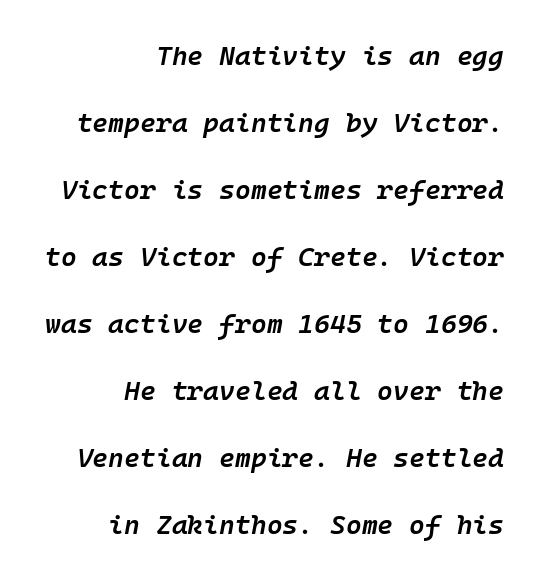
The text block is weighted toward the right margin, trailing off unevenly leftward. The line texture is even and compact thanks to regular tracking. A typesetter would mark this as italic. These lines carry some extra weight — a demibold, not a full bold. Each new line begins a long way beneath the previous one. A clean baseline with only descenders dipping below it.
